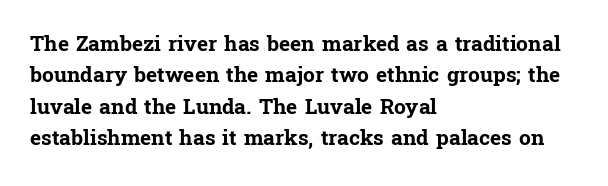
Q: Is the text bold? A: Yes.
Q: Is the text italic (slanted)? A: No, it is upright.
Q: Is the text underlined? A: No.
Q: How is the paragraph aligned? A: Left-aligned.
Q: Is the spacing between letters normal or unusually wide? A: Normal.
Q: Is the spacing between lines tight, normal or loose? A: Normal.
